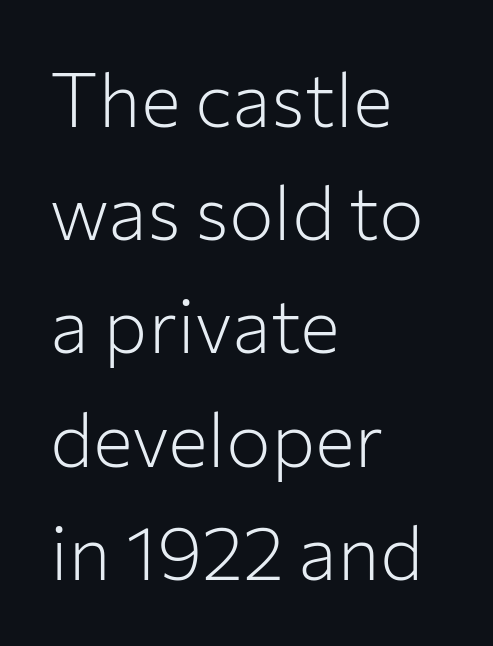
{"serif": "no", "italic": "no", "bold": "no", "weight": "light", "width": "normal", "stroke_contrast": "low", "x_height": "medium", "monospaced": "no", "underline": "no", "align": "left", "line_spacing": "normal", "line_spacing_ratio": 1.51, "letter_spacing": "normal", "letter_spacing_em": 0.0, "glyph_px": 75}
